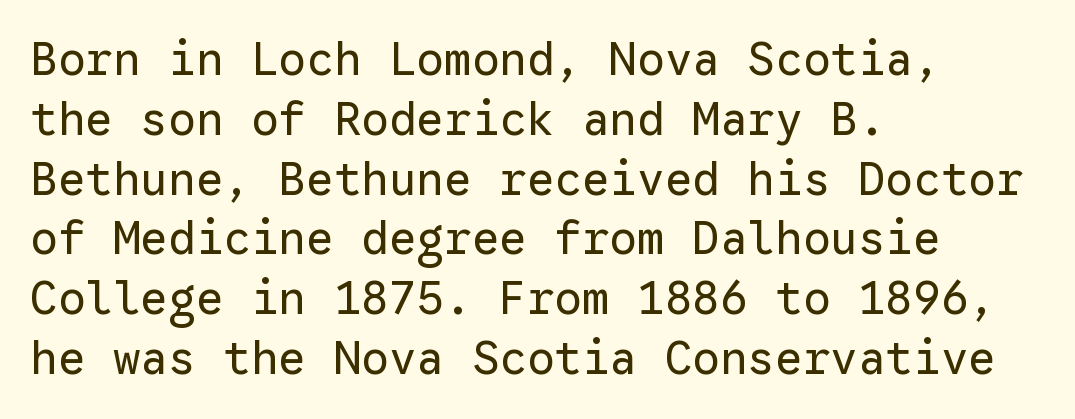
Q: Is the text bold? A: No.
Q: Is the text italic (slanted)? A: No, it is upright.
Q: Is the typeface a serif or a sans-serif typeface? A: Sans-serif.
Q: Is the text underlined? A: No.
Q: How is the paragraph aligned? A: Left-aligned.
Q: Is the spacing between letters normal or unusually wide? A: Normal.
Q: Is the spacing between lines tight, normal or loose? A: Normal.
Q: Width (condensed, normal, or wide)? A: Normal.
Q: Stroke contrast? A: Low.
Q: x-height? A: Medium.
Q: Monospaced? A: Yes.
